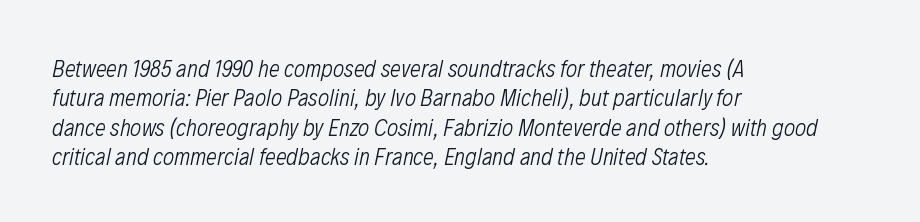
The image shows 24 px text type, italic (leaning right); set left-aligned, line spacing 1.22x, normal letter spacing, not underlined.
